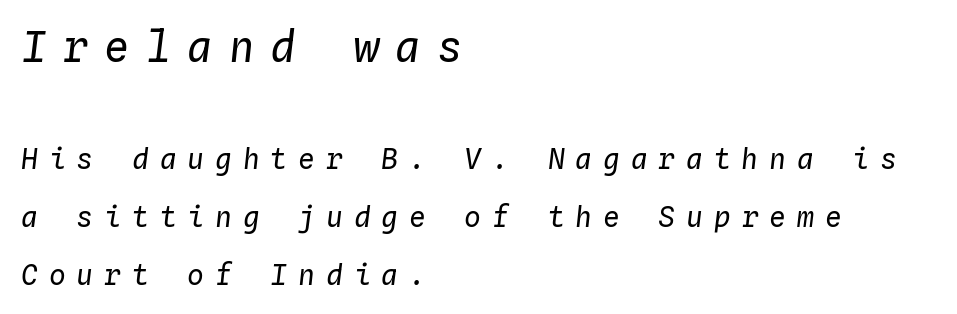
Q: Is the text bold? A: No.
Q: Is the text italic (slanted)? A: Yes, it leans right by about 4 degrees.
Q: Is the text underlined? A: No.
Q: How is the paragraph aligned? A: Left-aligned.
Q: Is the spacing between letters normal or unusually wide? A: Unusually wide.
Q: Is the spacing between lines tight, normal or loose? A: Loose.
Q: Which block of text is set in a larger size, the first (top) or the second (bottom)? A: The first (top) one.
Q: Width (condensed, normal, or wide)? A: Normal.
Q: Stroke contrast? A: Low.
Q: x-height? A: Medium.
Q: Monospaced? A: Yes.
